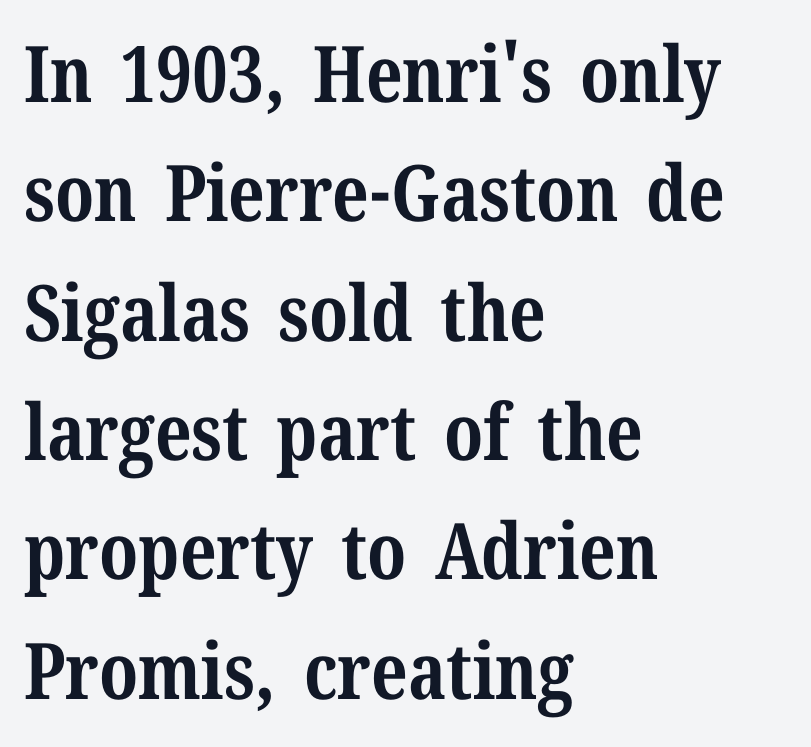
In terms of posture, this sample is upright. This rendering uses left alignment, leaving the right contour irregular. Each letter keeps its own natural width here, so spacing adapts to shape. Heft: maximum for text — a bold.
